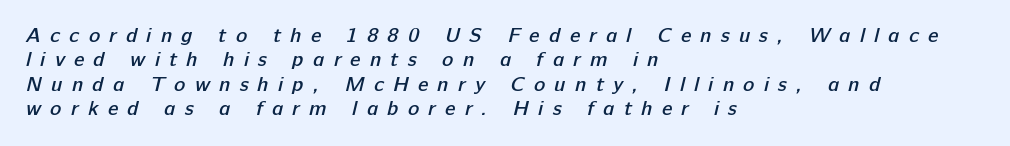
{"bold": "semi", "underline": "no", "align": "left", "line_spacing_ratio": 1.16, "letter_spacing": "wide", "letter_spacing_em": 0.44, "glyph_px": 21}
